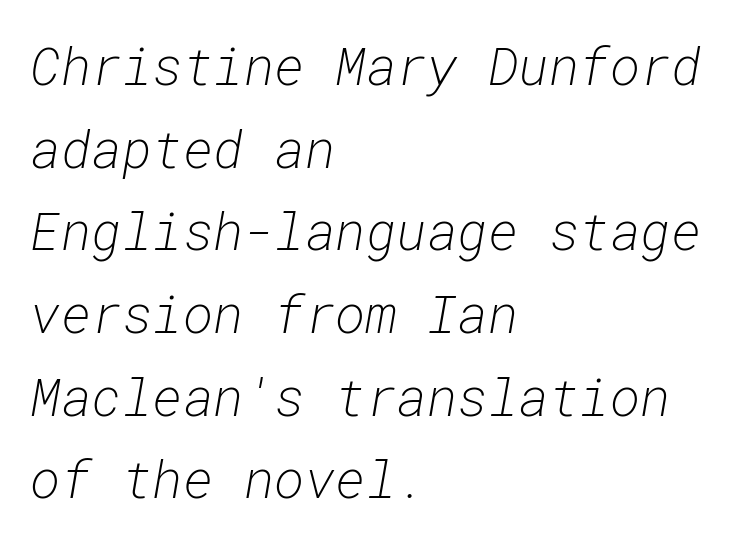
Yep, that's italic — everything's leaning. The typesetter chose a ragged-right arrangement here. Summary of vertical rhythm: regular, with standard interline spacing. Is this a heavy cut? Hardly; it is regular or lighter. You could count columns in this text — the font is strictly monospaced. Nobody touched the tracking dial on this one.
